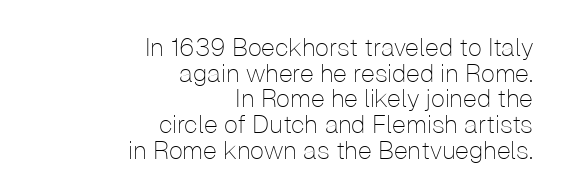
Whoever set this chose condensed vertical rhythm over breathing room. Summary of weight: not heavy and not bold. The horizontal fit of the characters is conventional and even. Is the block centered? No — it sits flush against the right margin. In terms of posture, this sample is upright. The area under the type is left untouched.
